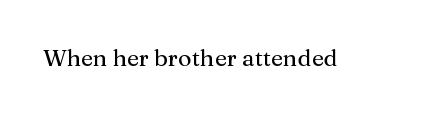
Each word holds together tightly as a unit, with standard inter-letter gaps. Posture: upright roman. The specimen omits any rule beneath the text block's lines.
